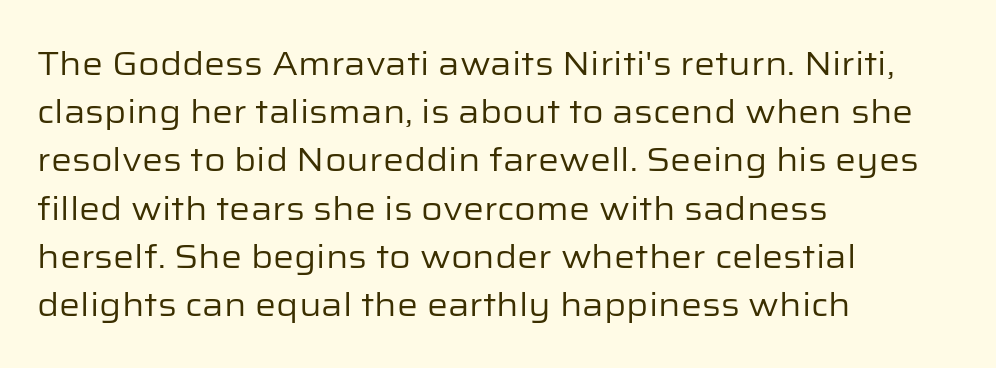
The weight would be labelled regular, book, light, or lighter still. The passage shown has conventional tracking throughout. Unmarked baselines from the first word to the last. Students, observe: this is what conventionally led text looks like. Do the characters align in a grid? No, the font is proportional.
